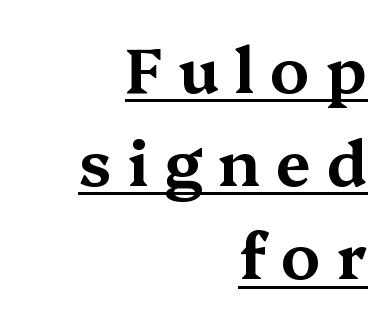
The glyphs in this specimen are seriffed. Regarding leading, the lines here are spaced in the standard way. Teacher's note: observe the even right margin — that is flush-right alignment. Varying glyph widths throughout — classic text-font behaviour. Tracking here is generous; glyphs stand well apart from one another. The rendered words wear a rule along their underside.
